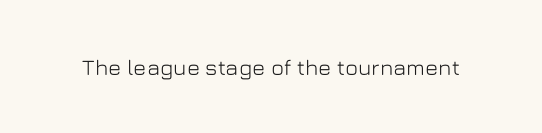
Tall strokes in this sample are plumb rather than angled. Short note: letters normally spaced. Lines of text with bare space underneath.
